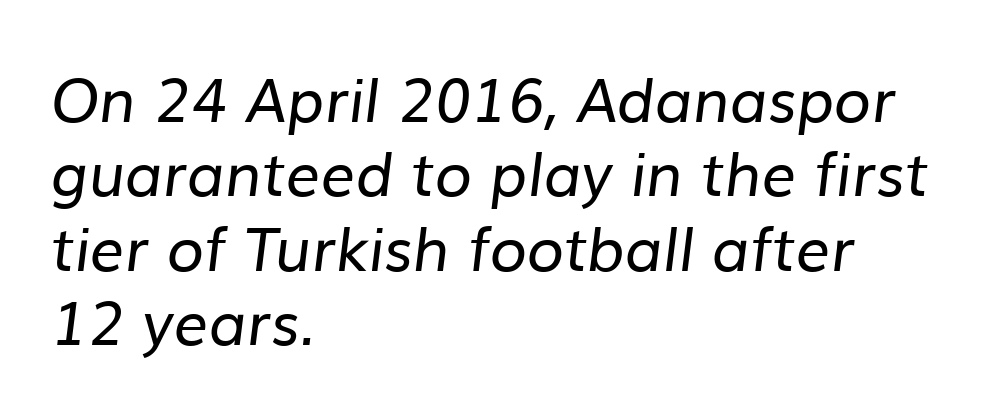
The glyphs are unaccompanied by any horizontal stroke below them. This reads as an unemphasized weight, regular at the heaviest. These lines are rendered in a variable-pitch font. Line beginnings align vertically; line endings do not. Does the type have serifs? No, each stem ends abruptly.
